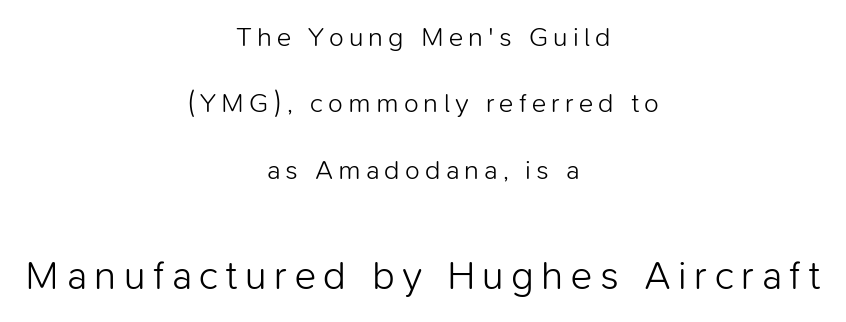
{"serif": "no", "italic": "no", "bold": "no", "weight": "light", "width": "normal", "stroke_contrast": "low", "x_height": "medium", "monospaced": "no", "underline": "no", "align": "center", "line_spacing": "loose", "line_spacing_ratio": 2.46, "larger_block": "second", "size_ratio": 1.48, "glyph_px": 40}
